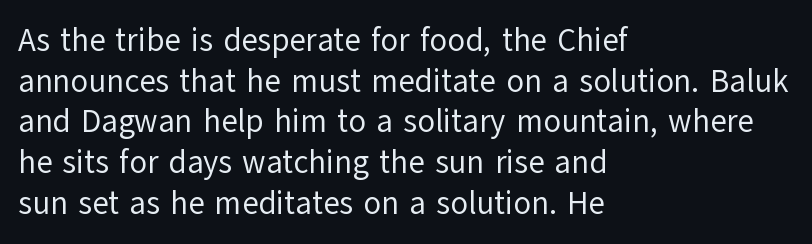
Q: Is the text bold? A: No.
Q: Is the text italic (slanted)? A: No, it is upright.
Q: Is the typeface a serif or a sans-serif typeface? A: Sans-serif.
Q: Is the text underlined? A: No.
Q: How is the paragraph aligned? A: Left-aligned.
Q: Is the spacing between letters normal or unusually wide? A: Normal.
Q: Is the spacing between lines tight, normal or loose? A: Normal.
Q: Width (condensed, normal, or wide)? A: Normal.
Q: Stroke contrast? A: Low.
Q: x-height? A: Medium.
Q: Monospaced? A: No.
